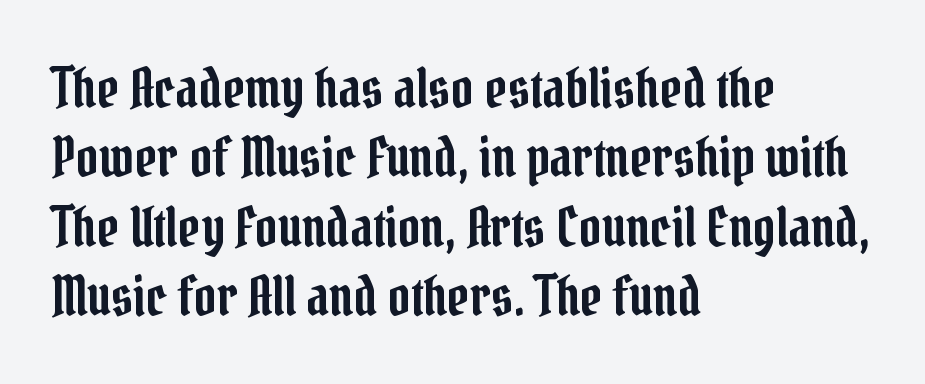
The passage shown is typed in a proportional face where columns would drift. Honestly, the letter spacing is just normal — you wouldn't notice it. Short and long lines alike share a common starting point at left. This sample uses a serif face.
